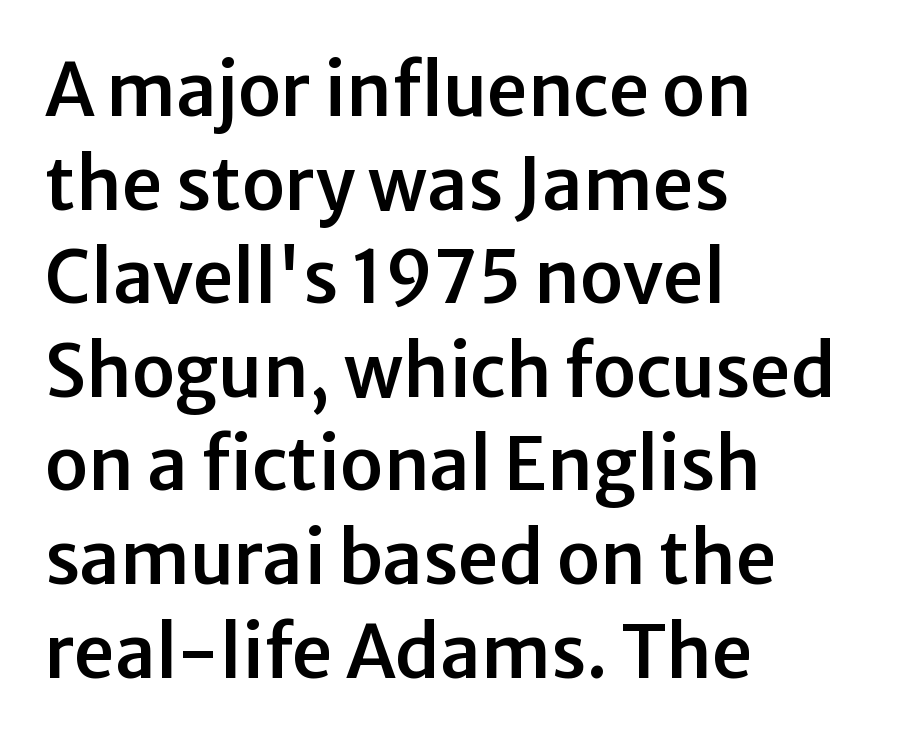
The image shows 72 px sans-serif type, upright; set left-aligned, normal line spacing (1.3x), normal letter spacing, not underlined; low stroke contrast and a medium x-height.
